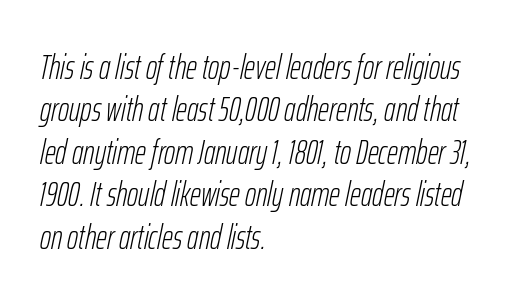
Q: Is the text bold? A: No.
Q: Is the text italic (slanted)? A: Yes, it leans right by about 12 degrees.
Q: Is the text underlined? A: No.
Q: How is the paragraph aligned? A: Left-aligned.
Q: Is the spacing between letters normal or unusually wide? A: Normal.
Q: Is the spacing between lines tight, normal or loose? A: Normal.
Q: Width (condensed, normal, or wide)? A: Condensed.
Q: Stroke contrast? A: Low.
Q: x-height? A: Medium.
Q: Monospaced? A: No.
